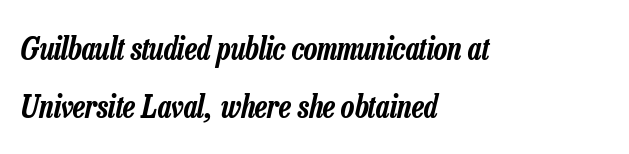
The image shows 31 px condensed type, italic (leaning right); set left-aligned, line spacing 1.88x, normal letter spacing, not underlined; low stroke contrast and a medium x-height.
